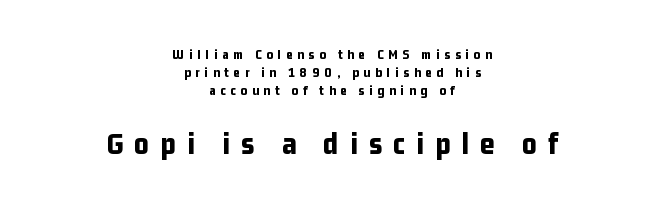
{"serif": "no", "italic": "no", "bold": "yes", "weight": "bold", "width": "condensed", "stroke_contrast": "low", "x_height": "medium", "monospaced": "no", "underline": "no", "align": "center", "line_spacing": "normal", "line_spacing_ratio": 1.27, "letter_spacing": "wide", "letter_spacing_em": 0.34, "larger_block": "second", "size_ratio": 2.29, "glyph_px": 32}
